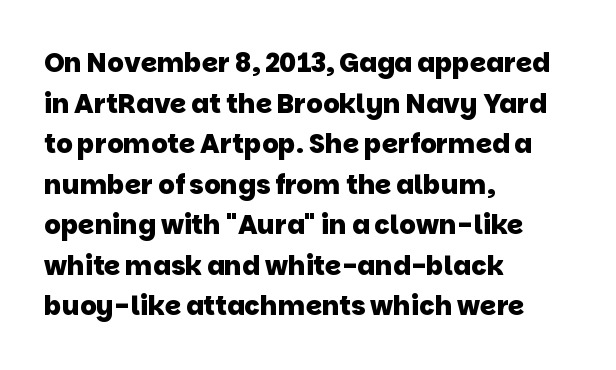
The image shows 26 px bold type; set left-aligned, normal line spacing (1.56x), normal letter spacing, not underlined.
